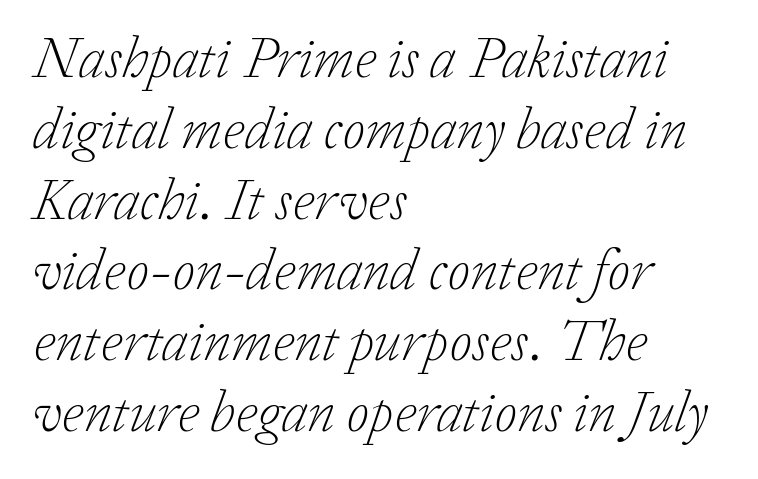
The image shows 58 px light serif type, italic (leaning right); set left-aligned, line spacing 1.22x, normal letter spacing, not underlined; low stroke contrast and a medium x-height.
